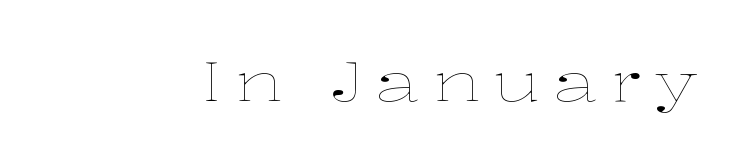
Q: Is the text bold? A: No.
Q: Is the text italic (slanted)? A: No, it is upright.
Q: Is the text underlined? A: No.
Q: Is the spacing between letters normal or unusually wide? A: Unusually wide.
Q: Width (condensed, normal, or wide)? A: Wide.
Q: Stroke contrast? A: Low.
Q: x-height? A: Medium.
Q: Monospaced? A: No.
